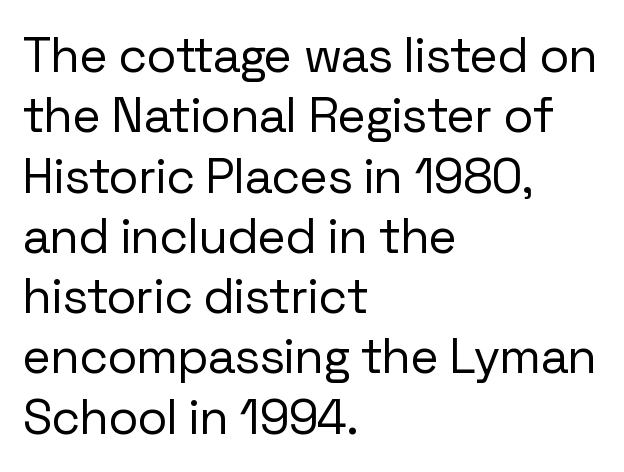
{"serif": "no", "italic": "no", "bold": "no", "weight": "regular", "width": "normal", "stroke_contrast": "low", "x_height": "medium", "monospaced": "no", "underline": "no", "align": "left", "line_spacing_ratio": 1.23, "letter_spacing": "normal", "letter_spacing_em": 0.0, "glyph_px": 49}
